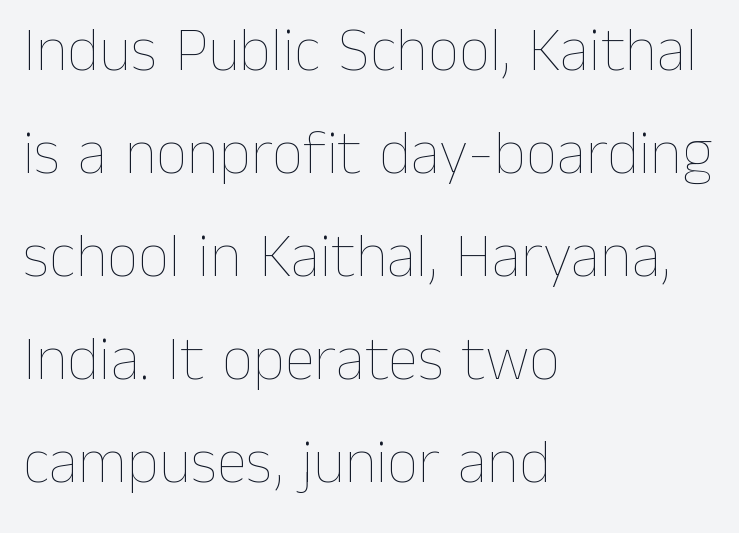
A student would call this left alignment; a typographer would say flush left, rag right. Letter spacing: default. Character widths vary here, with narrow letters taking less room than wide ones. The passage shown stacks its lines at a standard gap.
